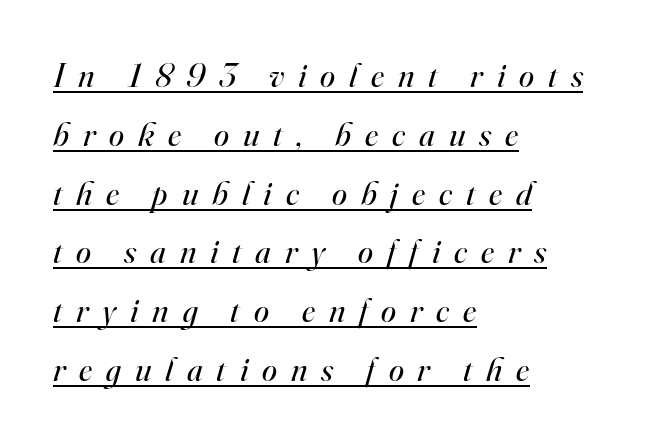
Is this a fixed-width face? No — the glyphs have proportional, varying widths. The typesetter chose a ragged-right arrangement here. Slanted lettering throughout. Each stroke keeps to a modest, everyday thickness or less.
